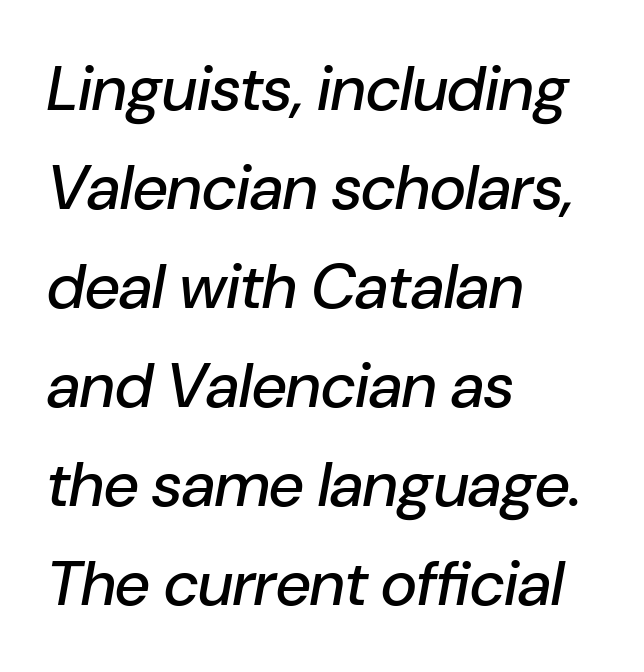
The image shows 63 px text type, italic (leaning right); set left-aligned, normal line spacing (1.57x), normal letter spacing, not underlined; low stroke contrast and a medium x-height.
